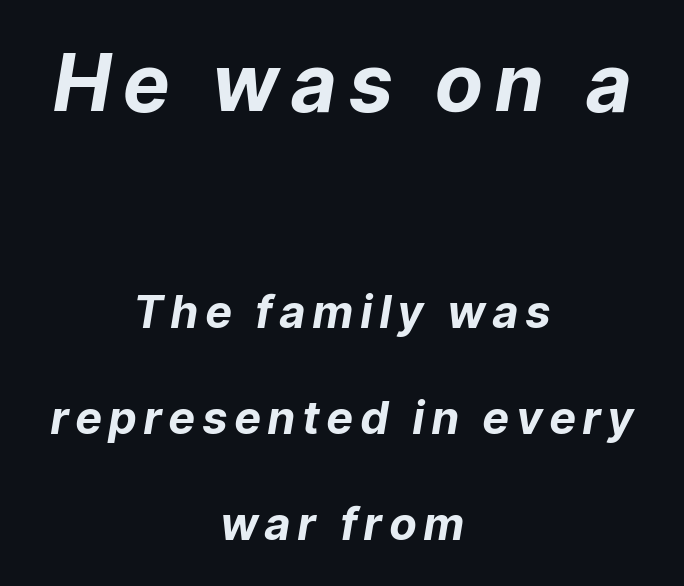
Looking at the ascenders, they clearly lean. Letters rest on an invisible, unmarked baseline. Note: larger setting up top, smaller setting below. The rendering uses a large line-height, opening up the rows. Is this a fixed-width face? No — the glyphs have proportional, varying widths. These words are printed bold, with thick strokes throughout.
